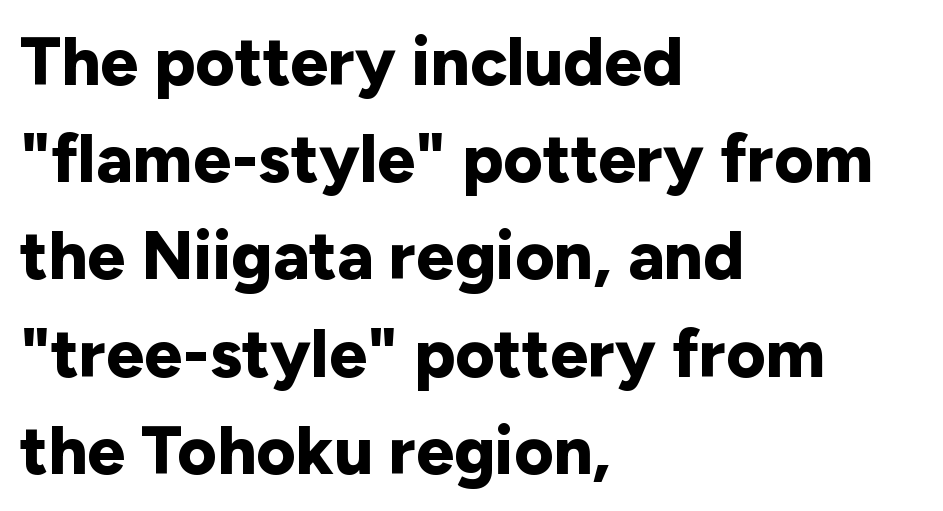
These lines were composed using upright roman letters. A classic flush-left, rag-right setting is used for this passage. Spacing between characters is what you'd get straight out of the box. Check where the strokes stop: nothing finishes them off — pure sans. The words here are not underlined.
